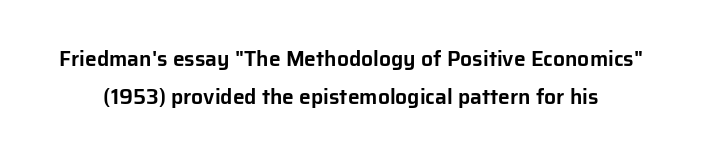
The image shows 21 px text type, upright; set line spacing 1.82x, normal letter spacing, not underlined.
